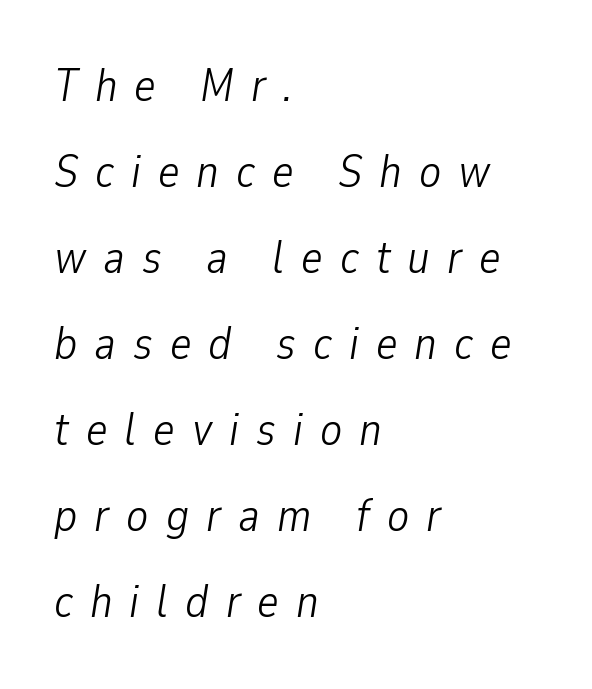
Q: Is the text bold? A: No.
Q: Is the text italic (slanted)? A: Yes, it leans right by about 9 degrees.
Q: Is the text underlined? A: No.
Q: How is the paragraph aligned? A: Left-aligned.
Q: Is the spacing between letters normal or unusually wide? A: Unusually wide.
Q: Width (condensed, normal, or wide)? A: Condensed.
Q: Stroke contrast? A: Low.
Q: x-height? A: Medium.
Q: Monospaced? A: No.
